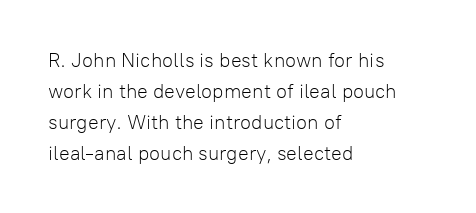
Q: Is the text bold? A: No.
Q: Is the text italic (slanted)? A: No, it is upright.
Q: Is the text underlined? A: No.
Q: How is the paragraph aligned? A: Left-aligned.
Q: Is the spacing between letters normal or unusually wide? A: Normal.
Q: Is the spacing between lines tight, normal or loose? A: Normal.
